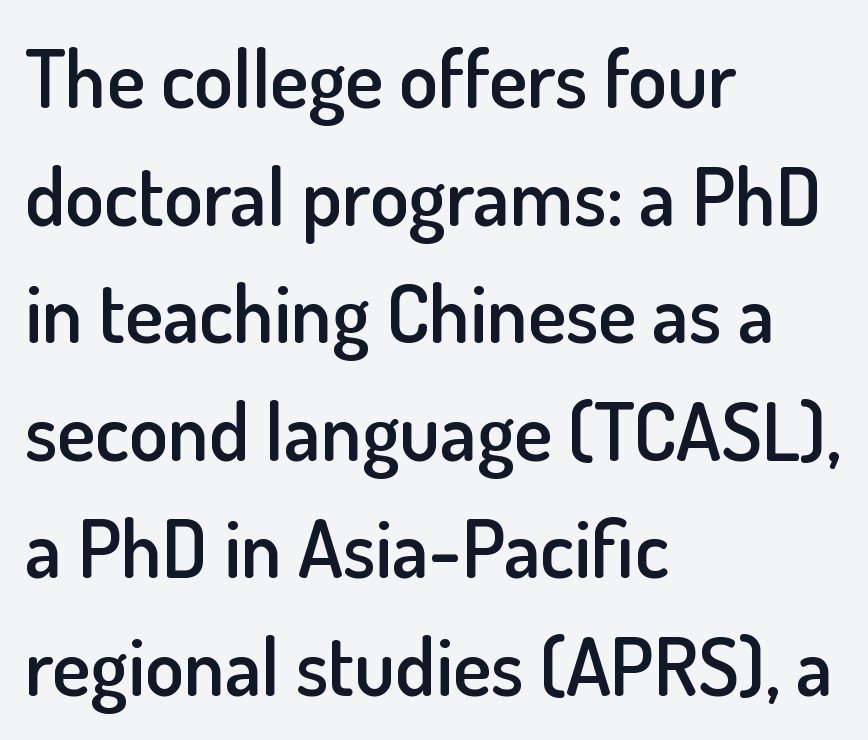
Note the varied advance widths — an 'i' is clearly narrower than an 'm'. Check where the strokes stop: nothing finishes them off — pure sans. The passage shown stacks its lines at a standard gap. Caption: semibold face, moderately heavy strokes.
